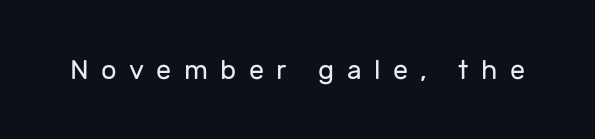
The image shows 27 px text type, upright; set unusually wide letter spacing (+0.46 em), not underlined.
